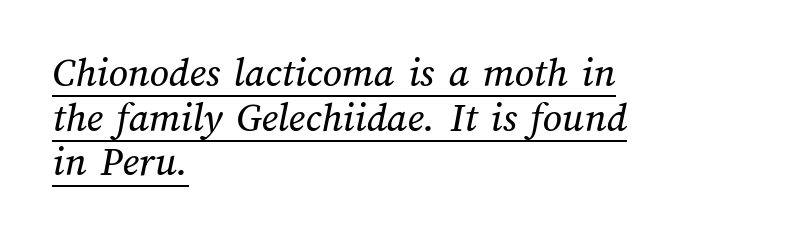
The image shows 42 px text type; set left-aligned, tight line spacing (1.06x), normal letter spacing, underlined; medium stroke contrast and a medium x-height.
